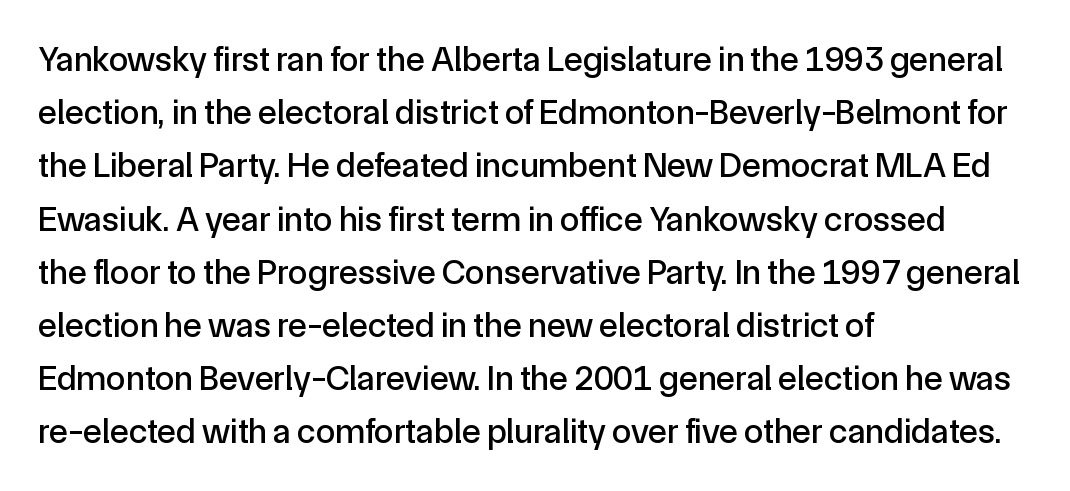
{"serif": "no", "italic": "no", "width": "normal", "x_height": "medium", "monospaced": "no", "underline": "no", "align": "left", "line_spacing": "normal", "line_spacing_ratio": 1.52, "letter_spacing": "normal", "letter_spacing_em": 0.0, "glyph_px": 35}
